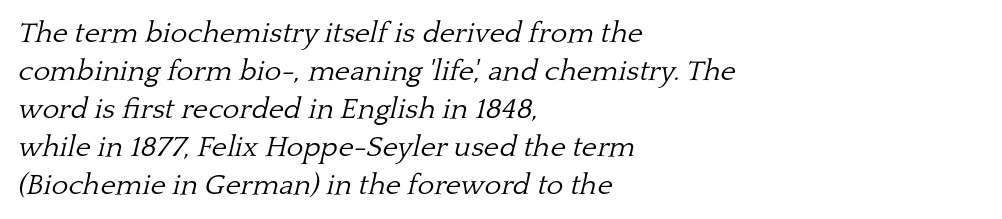
Q: Is the text bold? A: No.
Q: Is the text italic (slanted)? A: Yes, it leans right by about 13 degrees.
Q: Is the typeface a serif or a sans-serif typeface? A: Serif.
Q: Is the text underlined? A: No.
Q: How is the paragraph aligned? A: Left-aligned.
Q: Is the spacing between letters normal or unusually wide? A: Normal.
Q: Is the spacing between lines tight, normal or loose? A: Normal.
Q: Width (condensed, normal, or wide)? A: Normal.
Q: Stroke contrast? A: Low.
Q: x-height? A: Medium.
Q: Monospaced? A: No.
